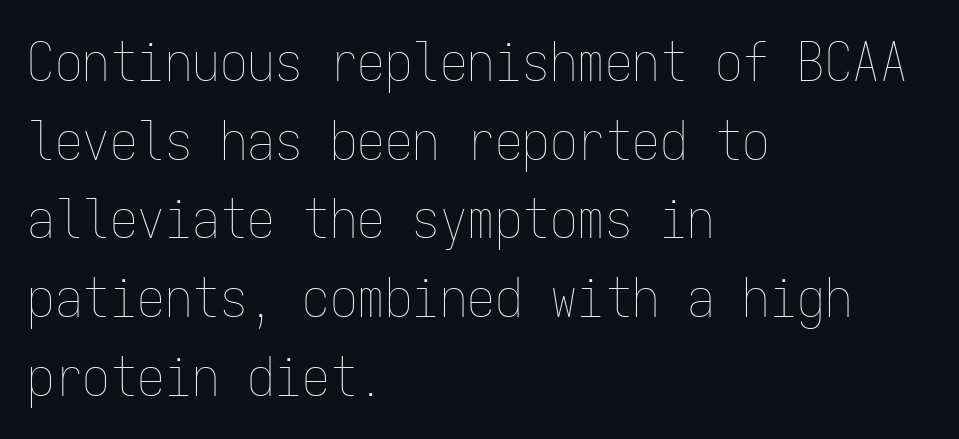
The image shows 55 px thin, condensed type, upright, monospaced; set left-aligned, normal line spacing (1.43x), normal letter spacing, not underlined; low stroke contrast and a medium x-height.
